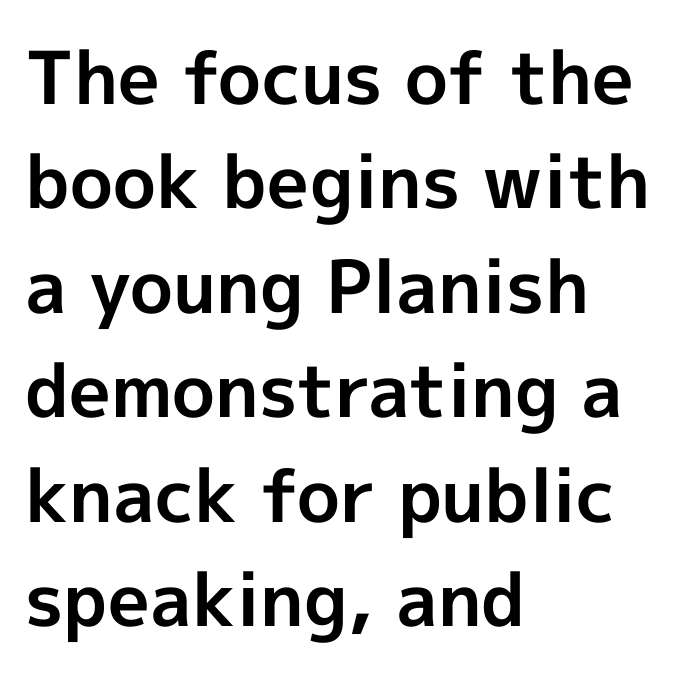
Q: Is the text bold? A: Yes.
Q: Is the text italic (slanted)? A: No, it is upright.
Q: Is the typeface a serif or a sans-serif typeface? A: Sans-serif.
Q: Is the text underlined? A: No.
Q: How is the paragraph aligned? A: Left-aligned.
Q: Is the spacing between letters normal or unusually wide? A: Normal.
Q: Is the spacing between lines tight, normal or loose? A: Normal.
Q: Width (condensed, normal, or wide)? A: Normal.
Q: x-height? A: Medium.
Q: Monospaced? A: No.
